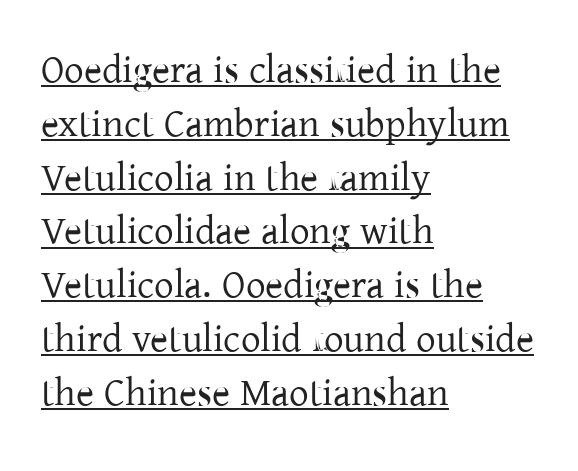
{"serif": "yes", "italic": "no", "bold": "no", "weight": "regular", "width": "normal", "stroke_contrast": "low", "x_height": "medium", "monospaced": "no", "underline": "yes", "align": "left", "line_spacing": "normal", "line_spacing_ratio": 1.38, "letter_spacing": "normal", "letter_spacing_em": 0.0, "glyph_px": 39}
